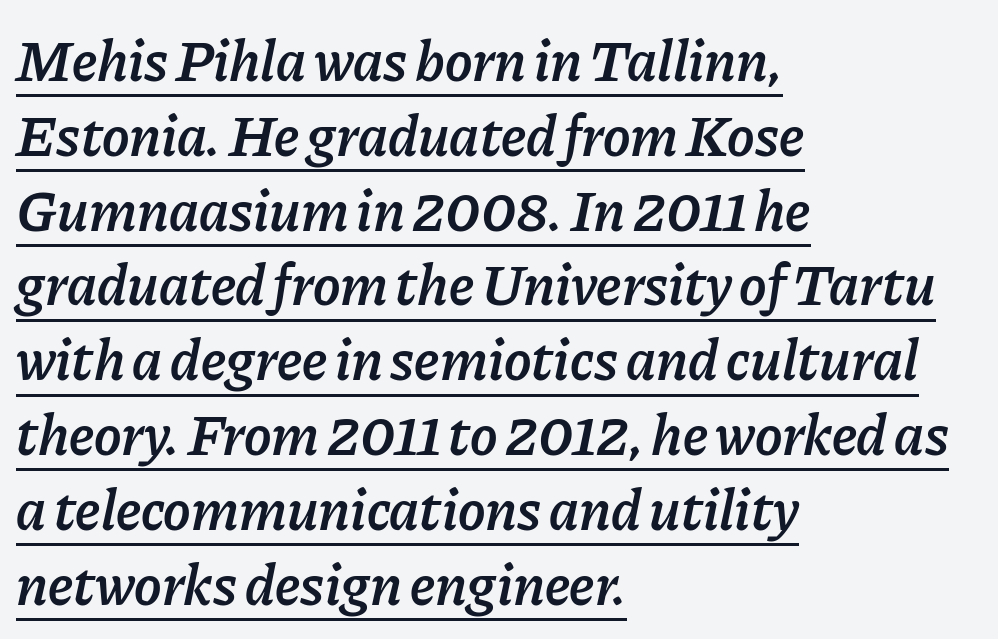
The image shows 58 px semibold type, italic (leaning right); set left-aligned, normal line spacing (1.29x), normal letter spacing, underlined; low stroke contrast and a medium x-height.
